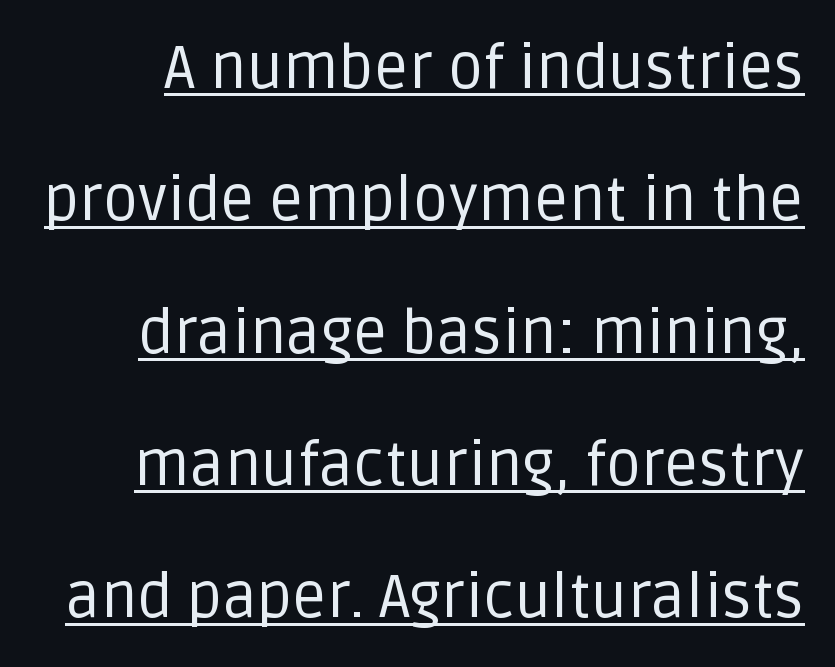
Default kerning and tracking; the words read as compact shapes. Does the lettering tilt? It doesn't — this is upright. Weight: in the light-to-regular range. The string is rendered with underlining switched on. This rendering employs a face without finishing strokes, i.e., a sans-serif. Proportional: the letters do not fall into vertical columns.
